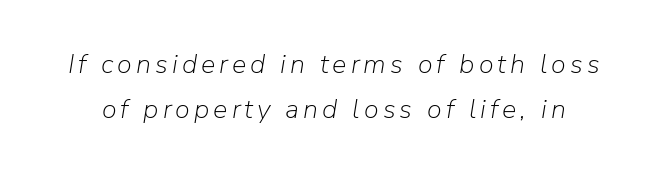
The image shows 27 px text type, italic (leaning right); set normal line spacing (1.68x), not underlined.
